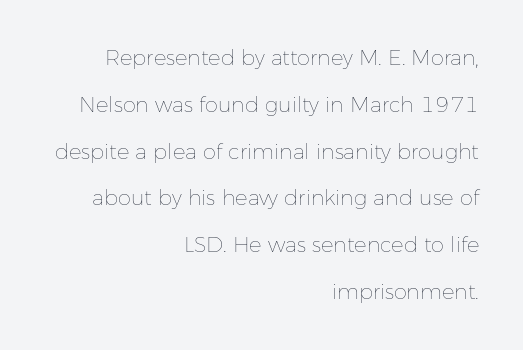
The gaps between neighbouring characters are ordinary and unremarkable. Line ends are locked; line starts wander. A quiet, ordinary-to-light weight characterises the typeface. The specimen reads as upright at a glance. The lines are spread far apart with generous leading. Bare-footed words on every line.
